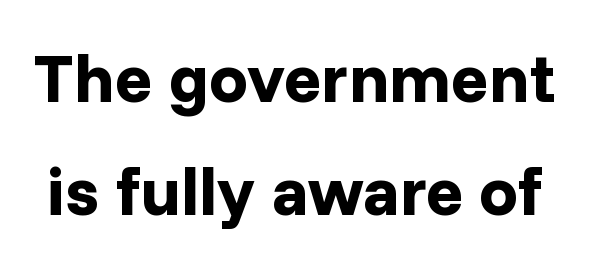
Q: Is the text bold? A: Yes.
Q: Is the text italic (slanted)? A: No, it is upright.
Q: Is the typeface a serif or a sans-serif typeface? A: Sans-serif.
Q: Is the text underlined? A: No.
Q: Is the spacing between letters normal or unusually wide? A: Normal.
Q: Is the spacing between lines tight, normal or loose? A: Normal.
Q: Width (condensed, normal, or wide)? A: Normal.
Q: Stroke contrast? A: Low.
Q: x-height? A: Medium.
Q: Monospaced? A: No.
